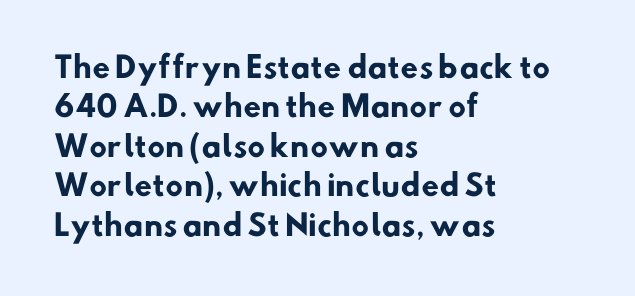
Plenty of ink on the page — the face is bold. Is there much room between lines? A standard amount, neither cramped nor airy. These lines keep a tight, regular rhythm from letter to letter. Examine the stroke ends and you'll find no serifs. Here the designer chose a conventional face with non-uniform glyph widths. Caption: multi-line text, flush left, ragged right.
